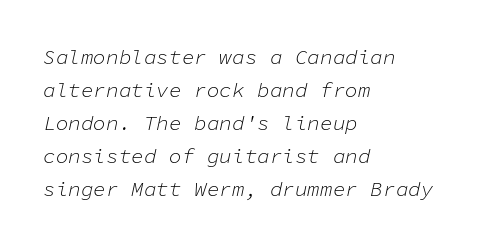
{"italic": "yes", "lean": "right", "slant_degrees": 11, "bold": "no", "underline": "no", "align": "left", "line_spacing": "normal", "line_spacing_ratio": 1.57, "letter_spacing": "normal", "letter_spacing_em": 0.0, "glyph_px": 21}
